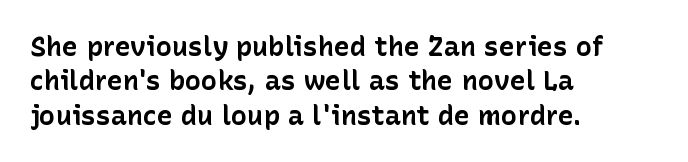
The image shows 27 px bold type, upright; set left-aligned, normal line spacing (1.27x), normal letter spacing, not underlined.
